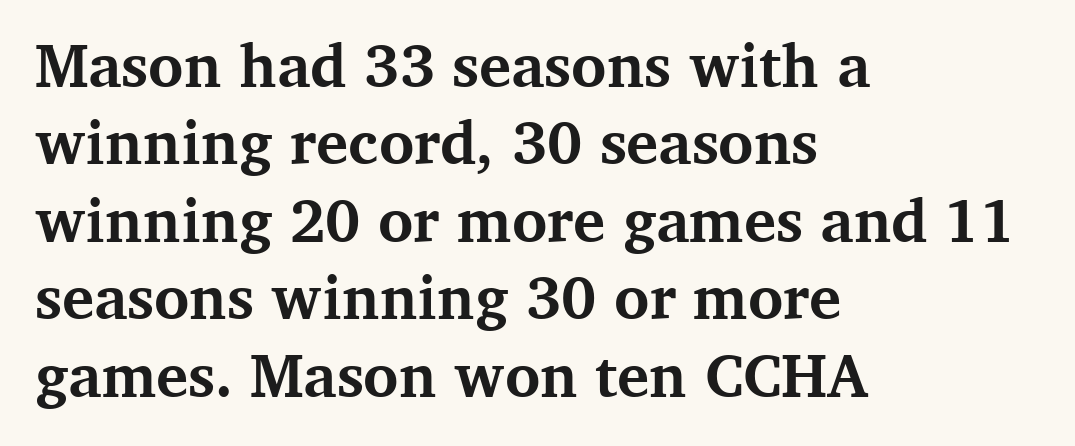
The image shows 60 px bold serif type, upright; set left-aligned, normal line spacing (1.29x), normal letter spacing, not underlined; medium stroke contrast and a medium x-height.
